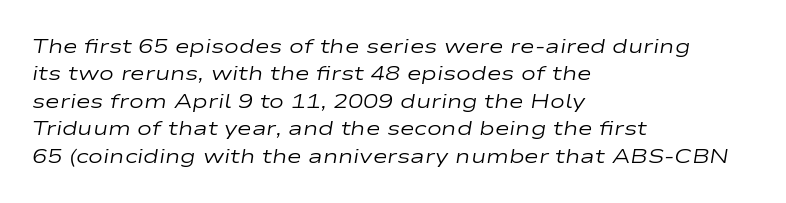
The paragraph shown leans on its left margin. A typesetter would call this zero additional tracking. Yep, that's italic — everything's leaning. Reading down the column, the eye jumps a familiar distance to each next line. A bare baseline throughout the passage.
